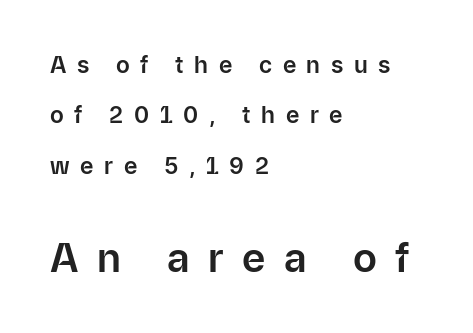
The image shows 40 px sans-serif type, upright; set left-aligned, loose line spacing (2.19x), unusually wide letter spacing (+0.46 em), not underlined; the second (bottom) block is 1.74x larger; low stroke contrast and a medium x-height.
